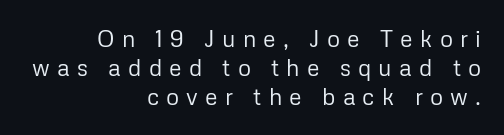
Q: Is the text bold? A: No.
Q: Is the text italic (slanted)? A: No, it is upright.
Q: Is the text underlined? A: No.
Q: How is the paragraph aligned? A: Right-aligned.
Q: Is the spacing between letters normal or unusually wide? A: Unusually wide.
Q: Is the spacing between lines tight, normal or loose? A: Normal.
